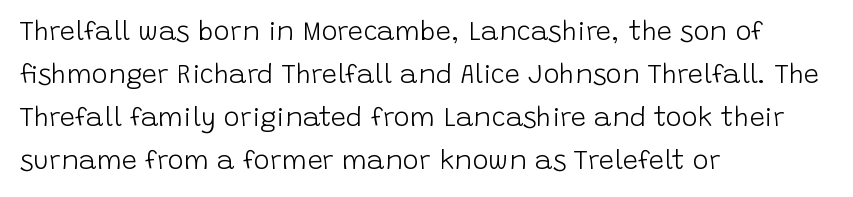
{"italic": "no", "bold": "no", "underline": "no", "align": "left", "line_spacing": "normal", "line_spacing_ratio": 1.59, "letter_spacing": "normal", "letter_spacing_em": 0.0, "glyph_px": 27}
